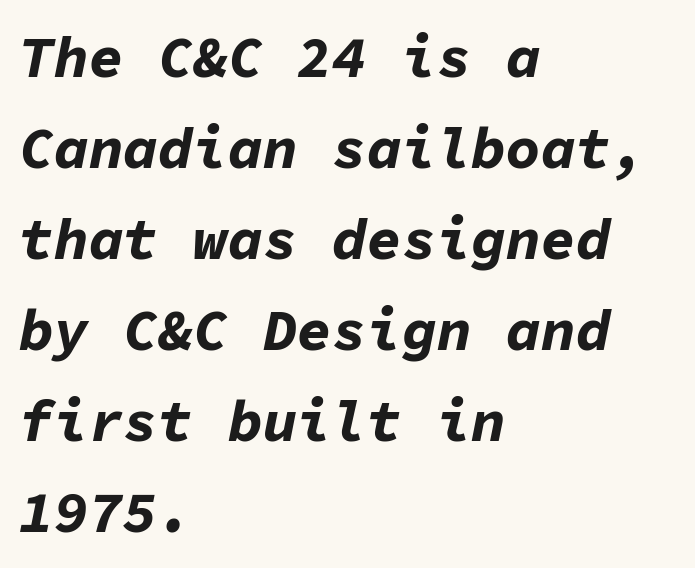
Q: Is the text bold? A: Yes.
Q: Is the text italic (slanted)? A: Yes, it leans right by about 11 degrees.
Q: Is the text underlined? A: No.
Q: How is the paragraph aligned? A: Left-aligned.
Q: Is the spacing between letters normal or unusually wide? A: Normal.
Q: Is the spacing between lines tight, normal or loose? A: Normal.
Q: Width (condensed, normal, or wide)? A: Normal.
Q: Stroke contrast? A: Low.
Q: x-height? A: Medium.
Q: Monospaced? A: Yes.
